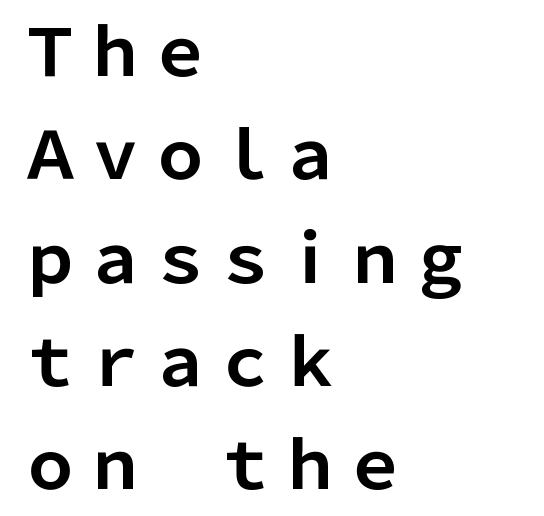
Ascenders rise straight up at ninety degrees. The passage shown has conventional tracking throughout. Is this a sans? Yes — the strokes have no serifs. All the whitespace from short lines collects on the right. The line-height multiplier appears to be the usual default. Varying glyph widths throughout — classic text-font behaviour.
